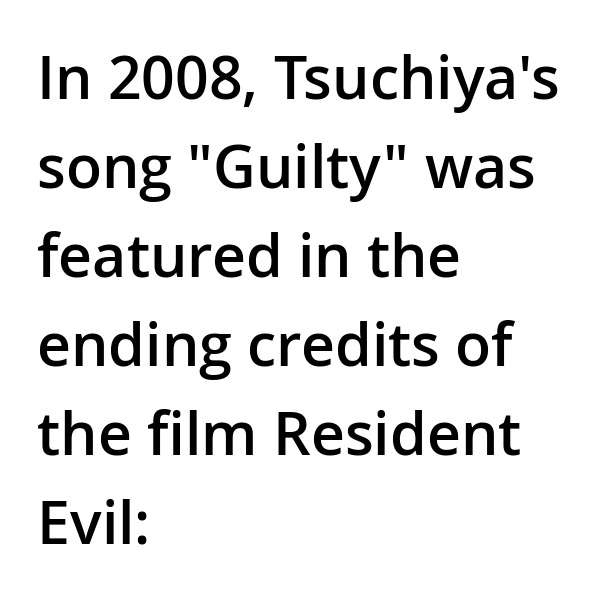
{"serif": "no", "italic": "no", "bold": "semi", "weight": "semibold", "width": "normal", "stroke_contrast": "low", "x_height": "medium", "monospaced": "no", "underline": "no", "align": "left", "line_spacing": "normal", "line_spacing_ratio": 1.51, "letter_spacing": "normal", "letter_spacing_em": 0.0, "glyph_px": 59}
